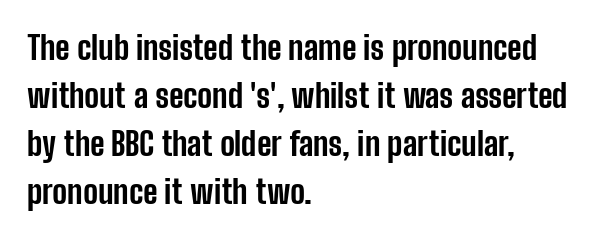
The image shows 33 px bold, condensed sans-serif type, upright; set left-aligned, normal line spacing (1.45x), normal letter spacing, not underlined; low stroke contrast and a medium x-height.
